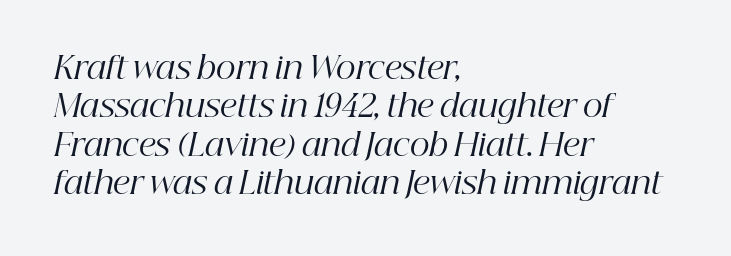
Posture: slanted. The rendering shows small feet on the letterforms — a serif design. Looks like regular typesetting: each glyph gets only the width it needs. The rendering keeps characters at their native spacing. Where is the straight margin? On the left.
